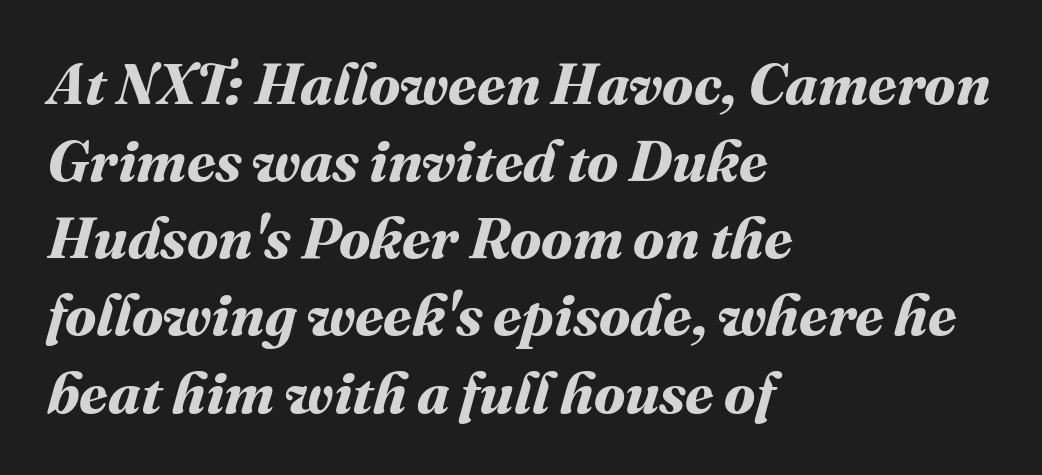
Q: Is the text bold? A: Yes.
Q: Is the text underlined? A: No.
Q: How is the paragraph aligned? A: Left-aligned.
Q: Is the spacing between letters normal or unusually wide? A: Normal.
Q: Is the spacing between lines tight, normal or loose? A: Normal.
Q: Width (condensed, normal, or wide)? A: Normal.
Q: Stroke contrast? A: Medium.
Q: x-height? A: Medium.
Q: Monospaced? A: No.
